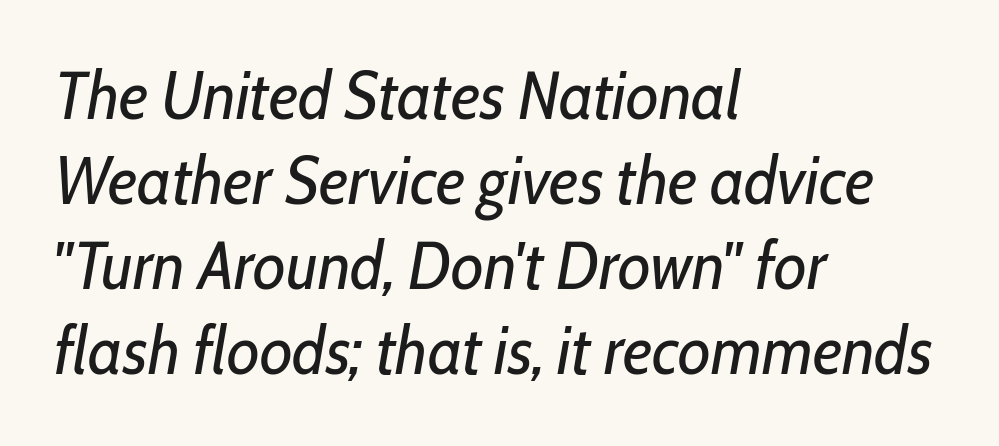
Q: Is the text bold? A: No.
Q: Is the text italic (slanted)? A: Yes, it leans right by about 10 degrees.
Q: Is the text underlined? A: No.
Q: How is the paragraph aligned? A: Left-aligned.
Q: Is the spacing between letters normal or unusually wide? A: Normal.
Q: Is the spacing between lines tight, normal or loose? A: Normal.
Q: Width (condensed, normal, or wide)? A: Condensed.
Q: Stroke contrast? A: Low.
Q: x-height? A: Medium.
Q: Monospaced? A: No.
